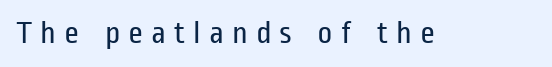
Q: Is the text bold? A: No.
Q: Is the text italic (slanted)? A: No, it is upright.
Q: Is the typeface a serif or a sans-serif typeface? A: Sans-serif.
Q: Is the text underlined? A: No.
Q: Is the spacing between letters normal or unusually wide? A: Unusually wide.
Q: Width (condensed, normal, or wide)? A: Condensed.
Q: Stroke contrast? A: Low.
Q: x-height? A: Medium.
Q: Monospaced? A: No.
